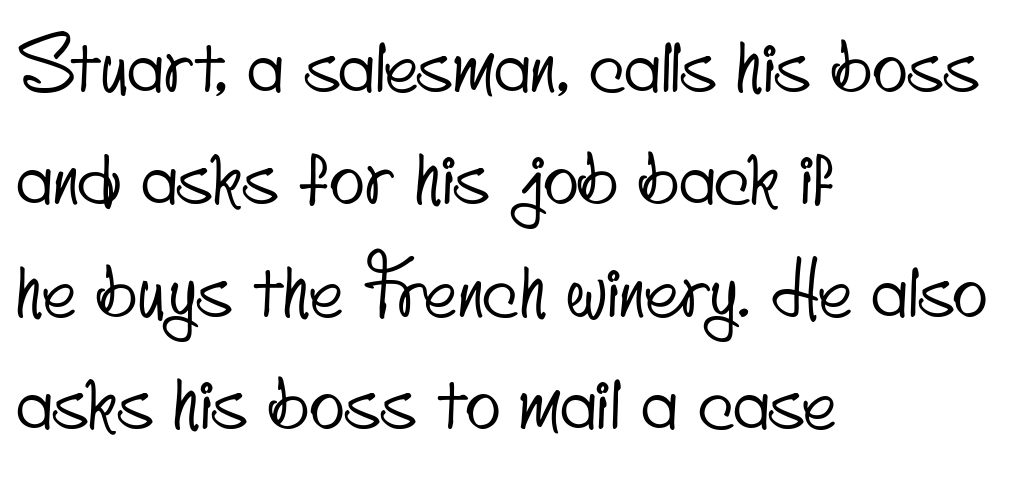
{"serif": "no", "width": "condensed", "stroke_contrast": "low", "x_height": "small", "monospaced": "no", "underline": "no", "align": "left", "line_spacing": "normal", "line_spacing_ratio": 1.54, "letter_spacing": "normal", "letter_spacing_em": 0.0, "glyph_px": 73}
